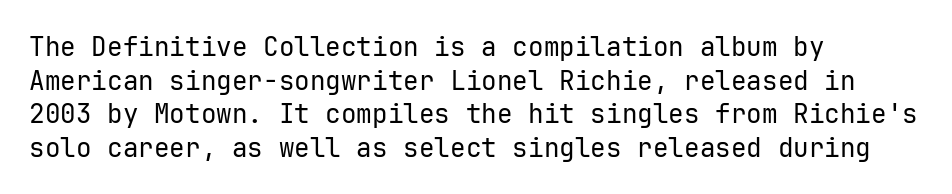
Interline gaps are of average width in this sample. In terms of posture, this sample is upright. Teacher's note: observe the even left margin — that is flush-left alignment. The cut favours lightness, reaching ordinary text weight at its darkest.
